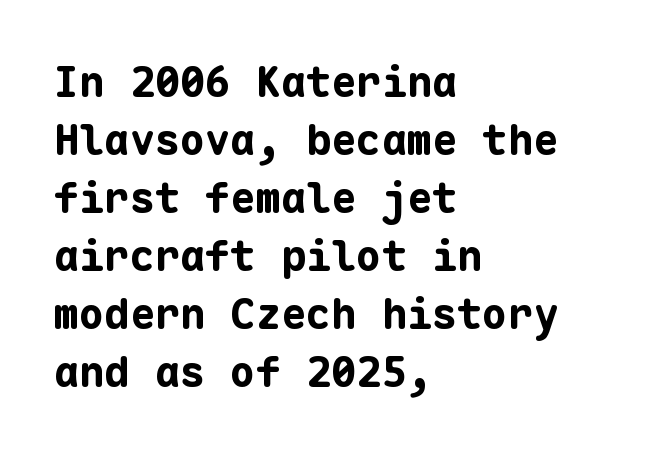
The image shows 42 px bold sans-serif type, upright, monospaced; set left-aligned, normal line spacing (1.38x), normal letter spacing, not underlined; low stroke contrast and a medium x-height.
